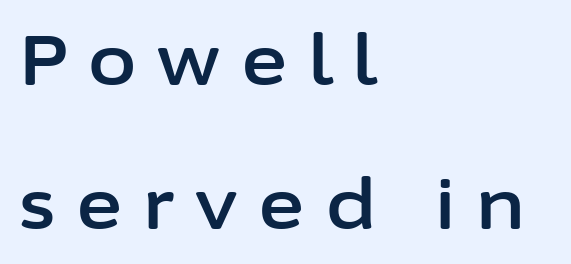
Q: Is the text italic (slanted)? A: No, it is upright.
Q: Is the typeface a serif or a sans-serif typeface? A: Sans-serif.
Q: Is the text underlined? A: No.
Q: How is the paragraph aligned? A: Left-aligned.
Q: Is the spacing between letters normal or unusually wide? A: Unusually wide.
Q: Is the spacing between lines tight, normal or loose? A: Loose.
Q: Width (condensed, normal, or wide)? A: Normal.
Q: Stroke contrast? A: Low.
Q: x-height? A: Medium.
Q: Monospaced? A: No.
